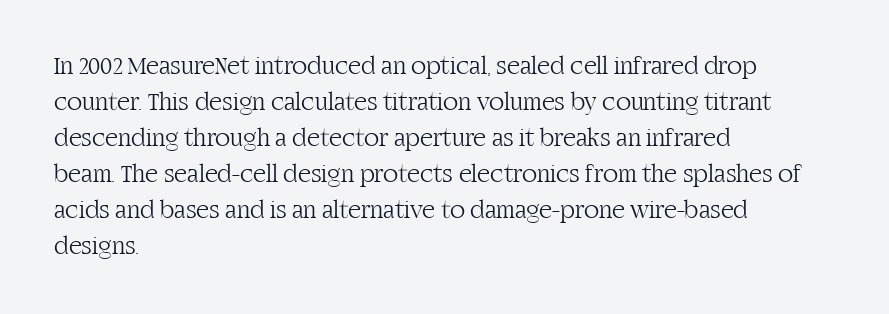
Q: Is the text bold? A: No.
Q: Is the text italic (slanted)? A: No, it is upright.
Q: Is the text underlined? A: No.
Q: How is the paragraph aligned? A: Left-aligned.
Q: Is the spacing between letters normal or unusually wide? A: Normal.
Q: Is the spacing between lines tight, normal or loose? A: Normal.
